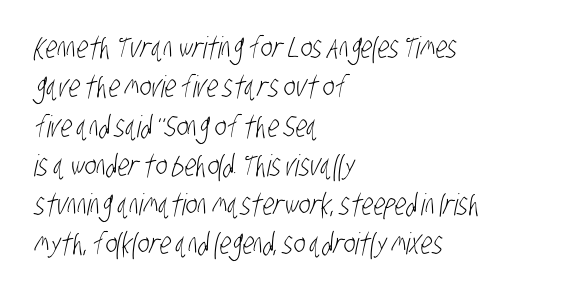
You could not count columns in this text — the font is proportionally spaced. Evenly set lines give the paragraph a standard silhouette. Vertical stems look standard width or narrower in stroke. Note: no serifs on the glyphs.
